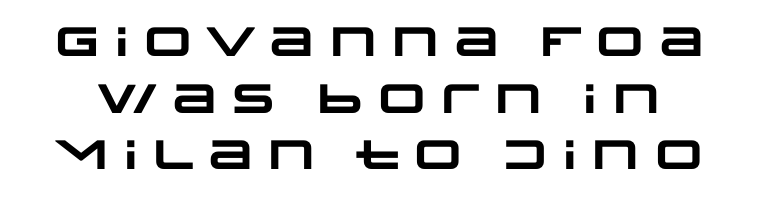
The image shows 41 px heavy, wide sans-serif type; set normal line spacing (1.38x), normal letter spacing, not underlined; low stroke contrast and a large x-height.
